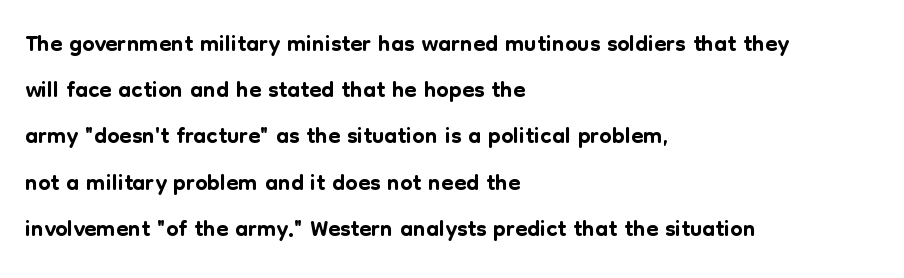
Q: Is the text italic (slanted)? A: No, it is upright.
Q: Is the typeface a serif or a sans-serif typeface? A: Sans-serif.
Q: Is the text underlined? A: No.
Q: How is the paragraph aligned? A: Left-aligned.
Q: Is the spacing between letters normal or unusually wide? A: Normal.
Q: Is the spacing between lines tight, normal or loose? A: Normal.
Q: Width (condensed, normal, or wide)? A: Normal.
Q: Stroke contrast? A: Low.
Q: x-height? A: Medium.
Q: Monospaced? A: No.
